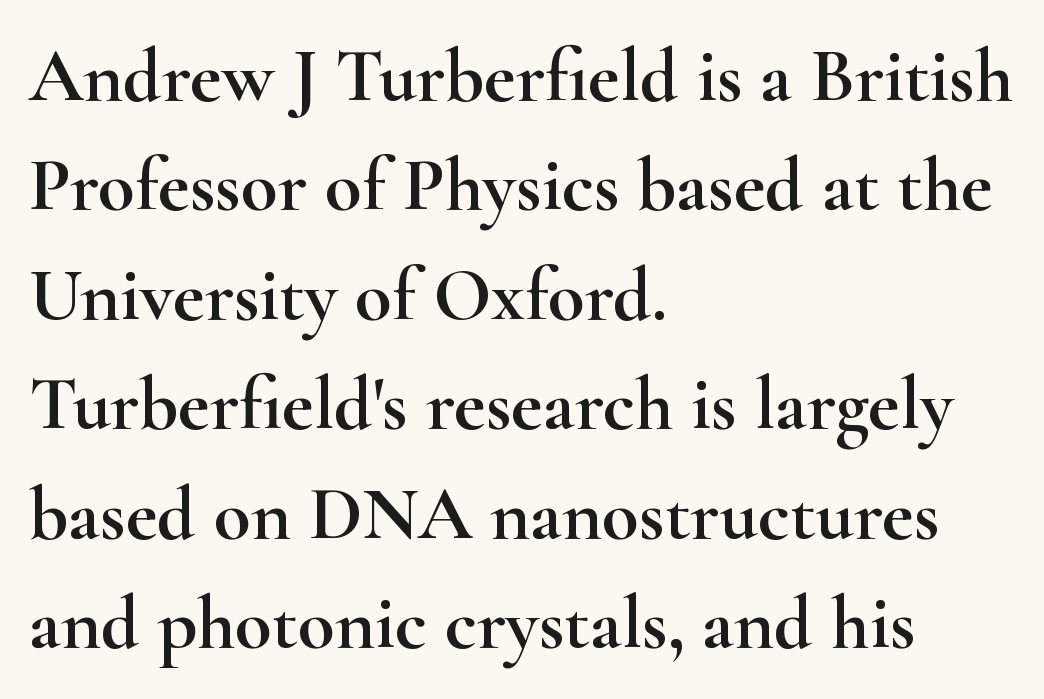
This is serif lettering, the kind often seen in printed books. Is the letter spacing exaggerated? No — it looks like the ordinary default. Typeset ragged right — the left edge is the straight one. Students, observe: this is what conventionally led text looks like. The type sits square on the baseline with zero lean. Underlining? Definitely not there.
